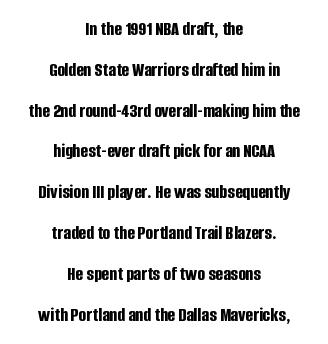
Compared with a flush-left layout, this one balances lines on the center instead. A full-strength bold gives these letters their thick strokes. The face used here is rendered with its standard letterfit. The space directly below the letters is spotless. These lines were composed using upright roman letters.
